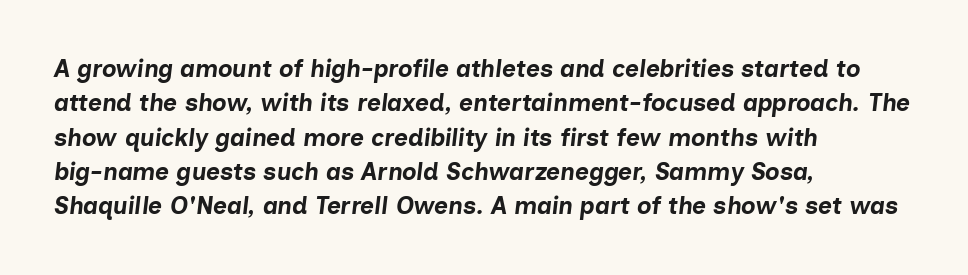
Short and long lines alike share a common starting point at left. The glyphs look as if they've been sheared to an angle. Does the weight exceed regular? Yes, all the way to bold. Has an underline been added? It has not.
